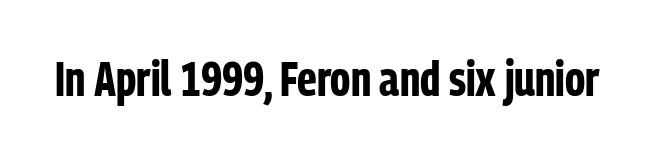
The image shows 48 px bold, condensed sans-serif type, upright; set normal letter spacing, not underlined; low stroke contrast and a medium x-height.
